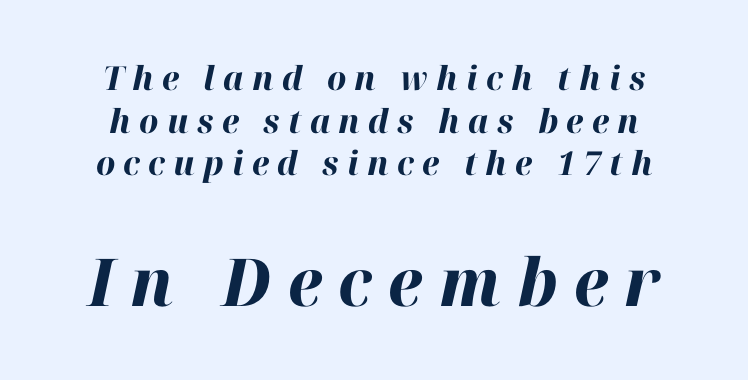
Characters are canted at an angle relative to the baseline's perpendicular. The text block is weighted toward neither margin, spreading evenly from the middle. In this sample the second text group is rendered at the bigger scale. The font is running at its bold setting. Short note: letters widely spaced.
